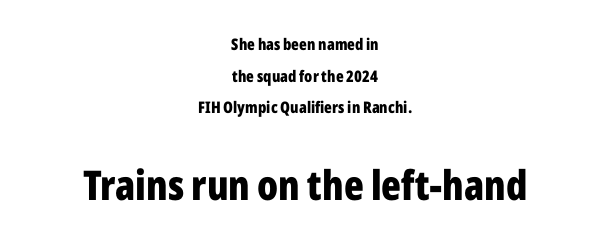
{"serif": "no", "italic": "no", "bold": "yes", "weight": "bold", "width": "condensed", "stroke_contrast": "low", "x_height": "medium", "monospaced": "no", "underline": "no", "align": "center", "line_spacing": "loose", "line_spacing_ratio": 1.98, "letter_spacing": "normal", "letter_spacing_em": 0.0, "larger_block": "second", "size_ratio": 2.56, "glyph_px": 41}
